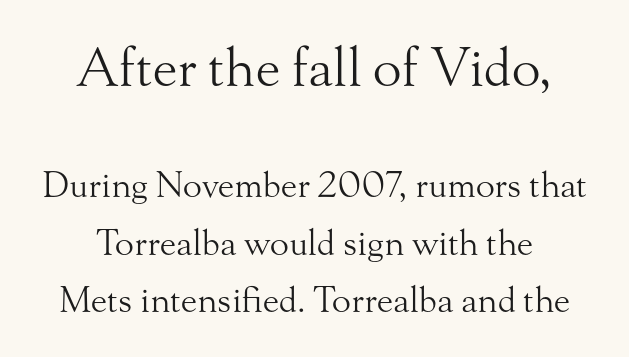
{"serif": "yes", "italic": "no", "bold": "no", "weight": "light", "width": "normal", "stroke_contrast": "medium", "x_height": "small", "monospaced": "no", "underline": "no", "align": "center", "line_spacing": "normal", "line_spacing_ratio": 1.64, "letter_spacing": "normal", "letter_spacing_em": 0.0, "larger_block": "first", "size_ratio": 1.51, "glyph_px": 53}
